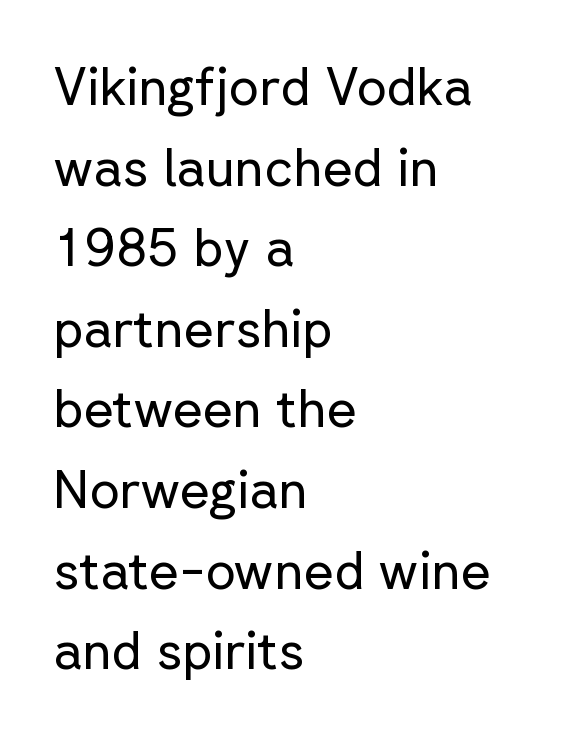
The string is rendered with underlining switched off. The typesetting does not lean heavy: it is not bold. Characters remain perfectly vertical along every line. What stands out about the letter spacing? Nothing — it is the standard amount. This sample uses a sans-serif face. The compositor pushed each line to the left boundary.
